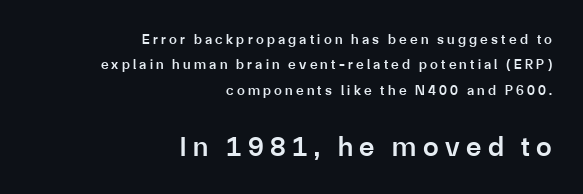
The image shows 28 px semibold sans-serif type, upright; set right-aligned, line spacing 1.82x, unusually wide letter spacing (+0.23 em), not underlined; the second (bottom) block is 2.0x larger; low stroke contrast and a medium x-height.
